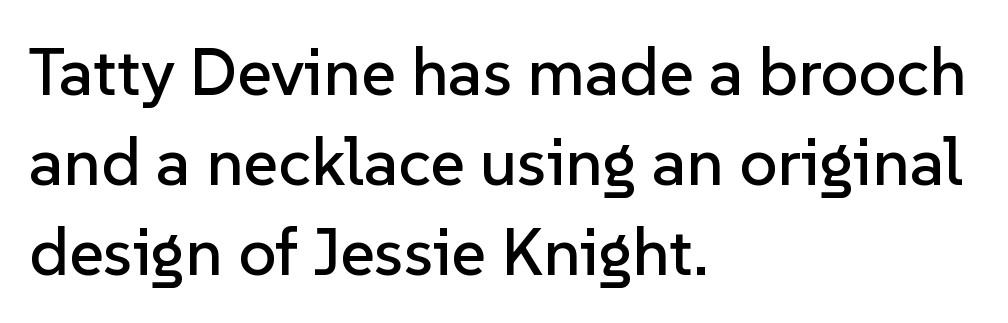
The image shows 67 px sans-serif type, upright; set left-aligned, normal line spacing (1.34x), normal letter spacing, not underlined; low stroke contrast and a medium x-height.
